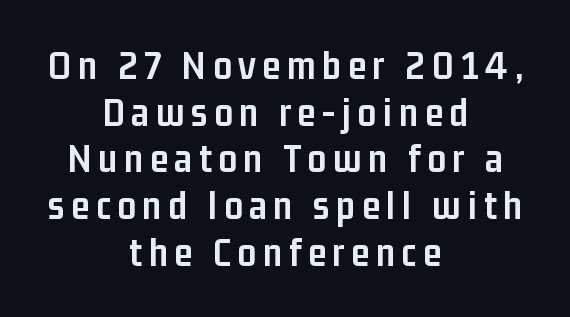
{"serif": "no", "italic": "no", "bold": "yes", "weight": "semibold", "width": "condensed", "stroke_contrast": "low", "x_height": "medium", "monospaced": "no", "underline": "no", "align": "center", "line_spacing": "tight", "line_spacing_ratio": 1.14, "glyph_px": 41}
